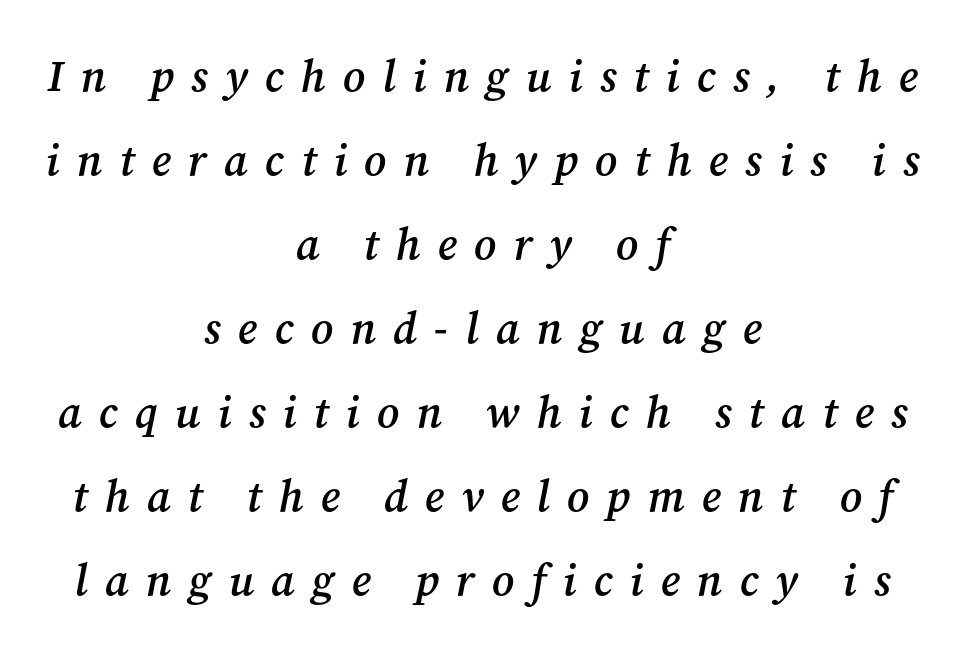
{"serif": "yes", "italic": "yes", "lean": "right", "slant_degrees": 12, "bold": "semi", "weight": "semibold", "width": "normal", "stroke_contrast": "medium", "x_height": "medium", "monospaced": "no", "underline": "no", "align": "center", "line_spacing": "loose", "line_spacing_ratio": 1.91, "letter_spacing": "wide", "letter_spacing_em": 0.39, "glyph_px": 44}
